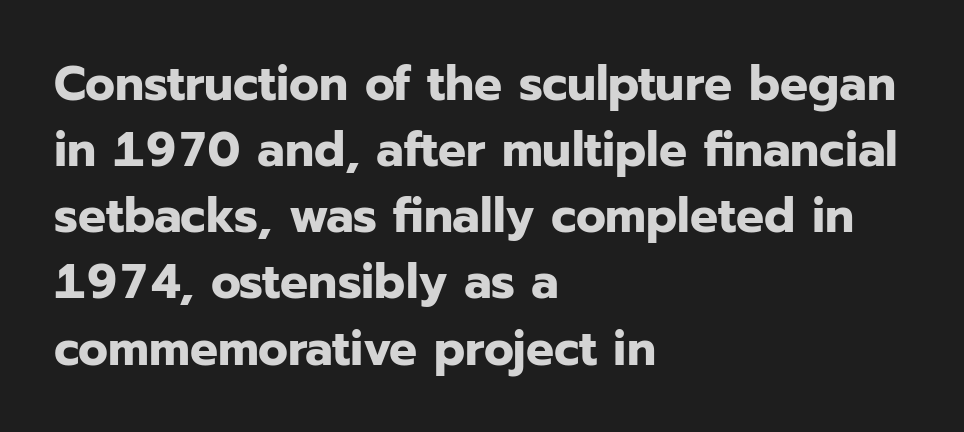
Q: Is the text bold? A: Yes.
Q: Is the text italic (slanted)? A: No, it is upright.
Q: Is the typeface a serif or a sans-serif typeface? A: Sans-serif.
Q: Is the text underlined? A: No.
Q: How is the paragraph aligned? A: Left-aligned.
Q: Is the spacing between letters normal or unusually wide? A: Normal.
Q: Is the spacing between lines tight, normal or loose? A: Normal.
Q: Width (condensed, normal, or wide)? A: Normal.
Q: Stroke contrast? A: Low.
Q: x-height? A: Medium.
Q: Monospaced? A: No.
